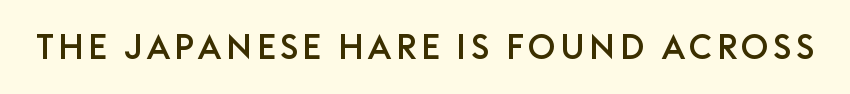
{"serif": "no", "italic": "no", "width": "normal", "stroke_contrast": "low", "x_height": "large", "monospaced": "no", "underline": "no", "glyph_px": 34}
